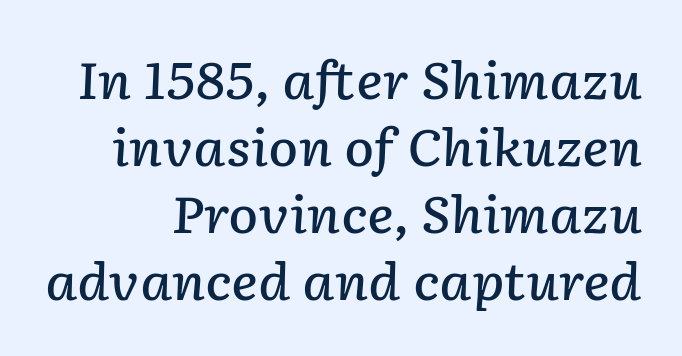
The passage shown leans; its letterforms are oblique. Character widths vary here, with narrow letters taking less room than wide ones. Heft: intermediate — a semibold. The vertical gap from one line to the next is medium. Caption: standard tracking, unaltered.
